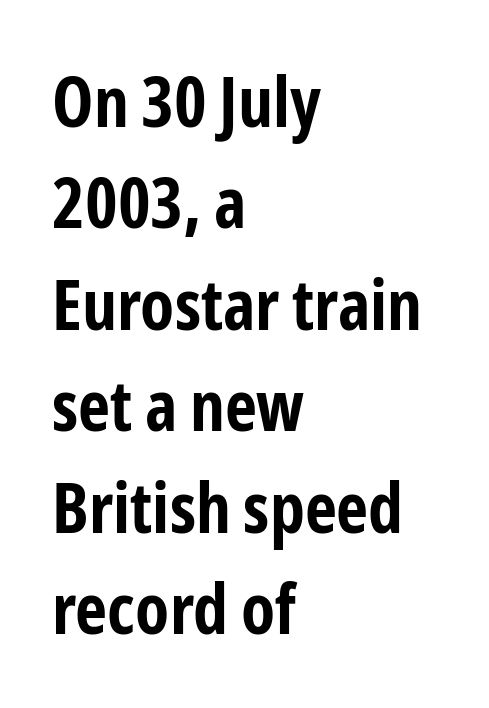
{"serif": "no", "italic": "no", "bold": "yes", "weight": "bold", "width": "condensed", "stroke_contrast": "low", "x_height": "medium", "monospaced": "no", "underline": "no", "align": "left", "line_spacing": "normal", "line_spacing_ratio": 1.45, "letter_spacing": "normal", "letter_spacing_em": 0.0, "glyph_px": 70}
